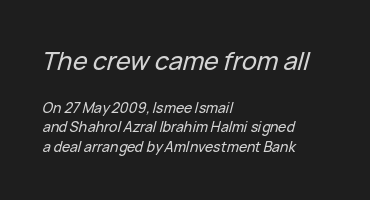
{"italic": "yes", "lean": "right", "slant_degrees": 15, "underline": "no", "align": "left", "line_spacing": "normal", "line_spacing_ratio": 1.39, "letter_spacing": "normal", "letter_spacing_em": 0.0, "larger_block": "first", "size_ratio": 1.79, "glyph_px": 25}
